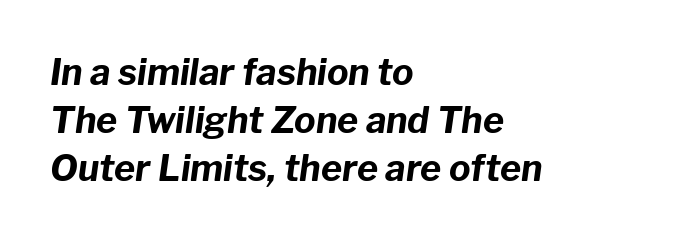
Bare-footed words on every line. Horizontal alignment here is leftward, the default for most running prose. In terms of leading, this rendering sits right in the middle. Each letter keeps its own natural width here, so spacing adapts to shape. How are the letters spaced? Ordinarily, with no added tracking.
